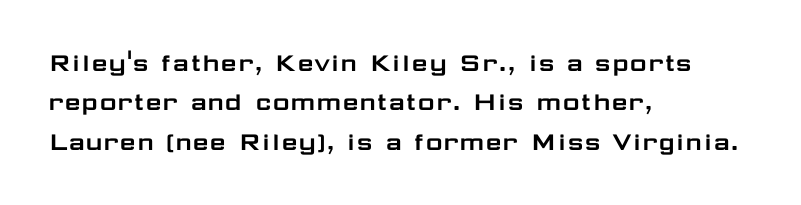
Varying glyph widths throughout — classic text-font behaviour. Casual observation: everything's shoved over to the left. Normally led — the rows are evenly, conventionally spaced. Each letter's strokes conclude bluntly, with no projecting serifs.
